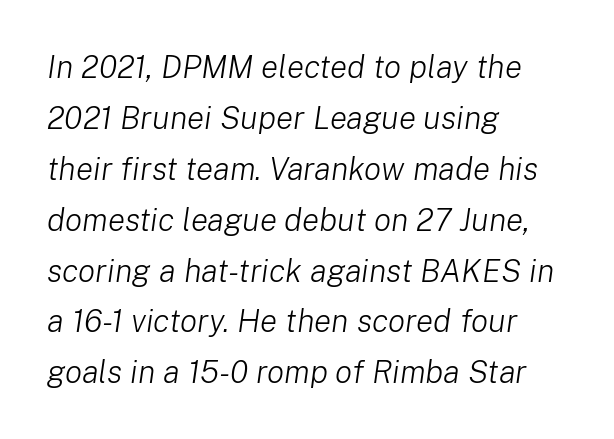
{"italic": "yes", "lean": "right", "slant_degrees": 8, "bold": "no", "weight": "light", "width": "normal", "stroke_contrast": "low", "x_height": "medium", "monospaced": "no", "underline": "no", "align": "left", "line_spacing": "normal", "line_spacing_ratio": 1.59, "letter_spacing": "normal", "letter_spacing_em": 0.0, "glyph_px": 32}
